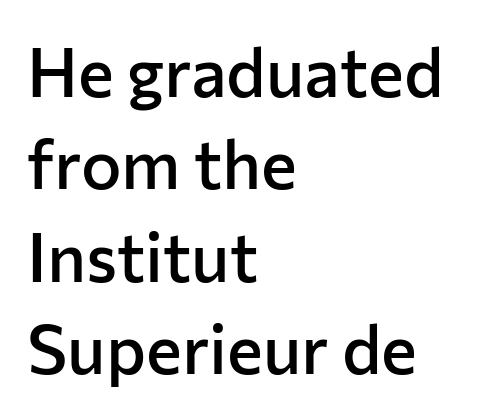
Q: Is the text bold? A: Semi-bold.
Q: Is the text italic (slanted)? A: No, it is upright.
Q: Is the typeface a serif or a sans-serif typeface? A: Sans-serif.
Q: Is the text underlined? A: No.
Q: How is the paragraph aligned? A: Left-aligned.
Q: Is the spacing between letters normal or unusually wide? A: Normal.
Q: Is the spacing between lines tight, normal or loose? A: Normal.
Q: Width (condensed, normal, or wide)? A: Normal.
Q: Stroke contrast? A: Low.
Q: x-height? A: Medium.
Q: Monospaced? A: No.
